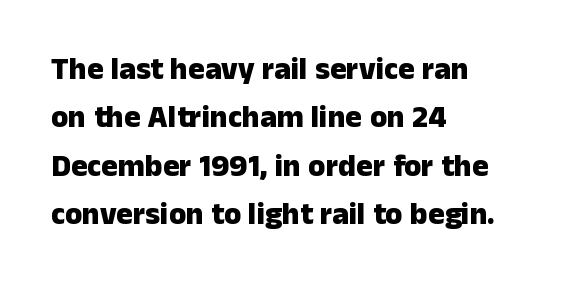
The image shows 31 px heavy sans-serif type, upright; set left-aligned, normal line spacing (1.56x), normal letter spacing, not underlined; low stroke contrast and a medium x-height.
